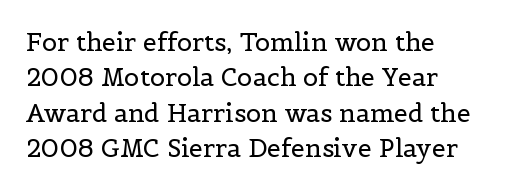
{"italic": "no", "bold": "no", "underline": "no", "align": "left", "line_spacing": "normal", "line_spacing_ratio": 1.42, "letter_spacing": "normal", "letter_spacing_em": 0.0, "glyph_px": 25}
